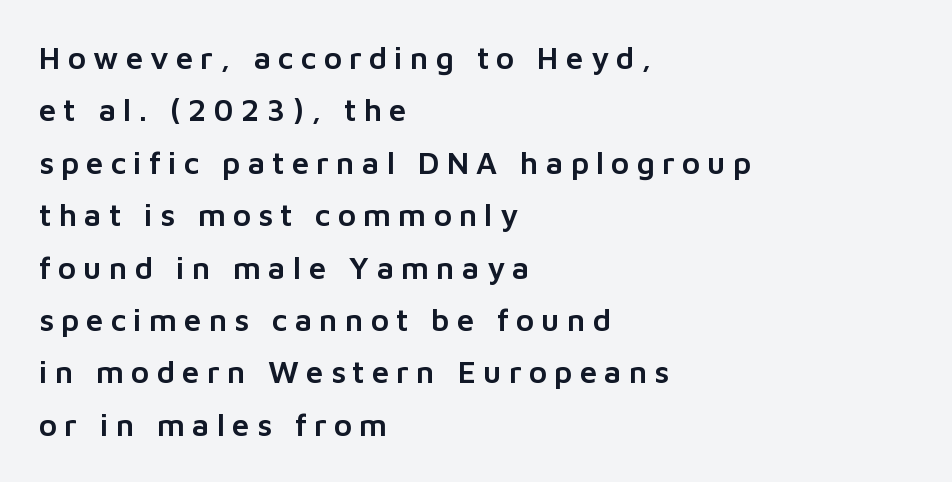
The image shows 31 px sans-serif type, upright; set left-aligned, normal line spacing (1.69x), unusually wide letter spacing (+0.23 em), not underlined; low stroke contrast and a medium x-height.
